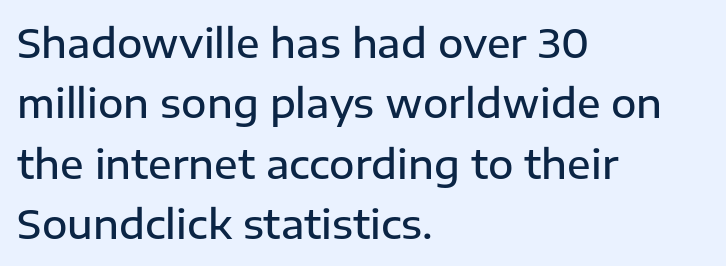
On the weight axis this lands at semibold, roughly 600. Each word holds together tightly as a unit, with standard inter-letter gaps. The text block is weighted toward the left margin, trailing off unevenly rightward. The passage shown is typed in a proportional face where columns would drift. Each new line begins a customary step beneath the previous one. A typesetter would label this face a sans.
